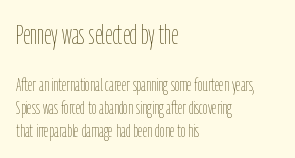
Compared with a centered layout, this one pins lines to the left instead. The horizontal fit of the characters is conventional and even. It's the straight-up-and-down kind of type. Do the characters align in a grid? No, the font is proportional.
